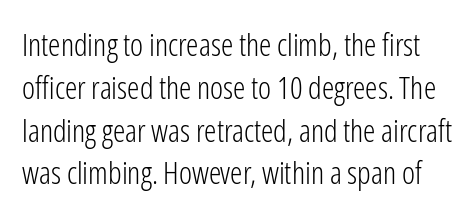
Font category for this specimen: sans-serif. Looks like regular typesetting: each glyph gets only the width it needs. If you measured baseline to baseline, you'd find a middling distance. Glance below the letters and you will spot only blank space.
